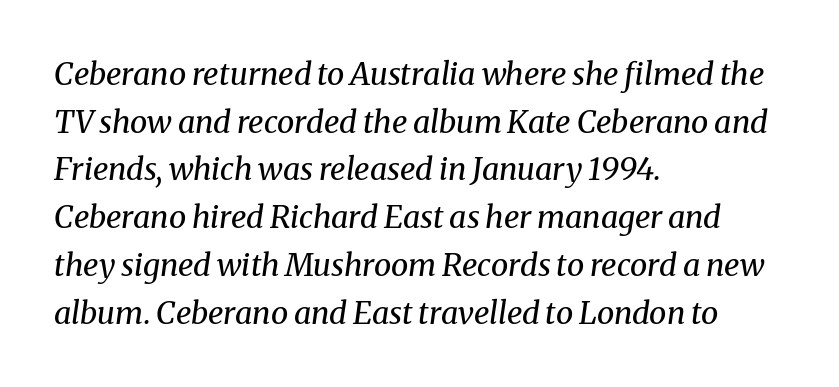
Q: Is the text bold? A: No.
Q: Is the text italic (slanted)? A: Yes, it leans right by about 8 degrees.
Q: Is the typeface a serif or a sans-serif typeface? A: Serif.
Q: Is the text underlined? A: No.
Q: How is the paragraph aligned? A: Left-aligned.
Q: Is the spacing between letters normal or unusually wide? A: Normal.
Q: Is the spacing between lines tight, normal or loose? A: Normal.
Q: Width (condensed, normal, or wide)? A: Normal.
Q: Stroke contrast? A: Medium.
Q: x-height? A: Medium.
Q: Monospaced? A: No.
